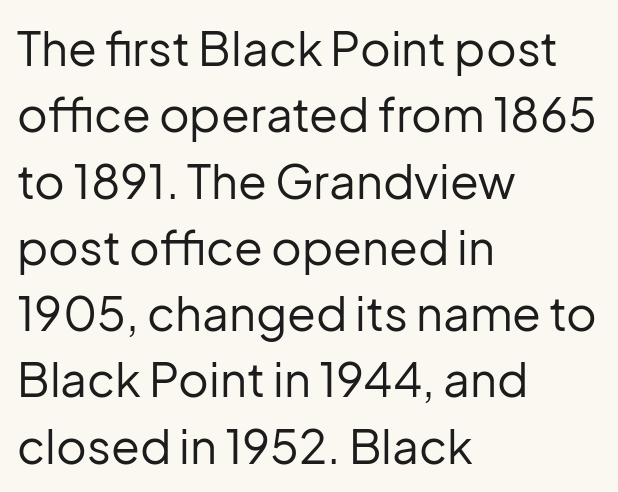
Q: Is the text bold? A: No.
Q: Is the text italic (slanted)? A: No, it is upright.
Q: Is the typeface a serif or a sans-serif typeface? A: Sans-serif.
Q: Is the text underlined? A: No.
Q: How is the paragraph aligned? A: Left-aligned.
Q: Is the spacing between letters normal or unusually wide? A: Normal.
Q: Is the spacing between lines tight, normal or loose? A: Normal.
Q: Width (condensed, normal, or wide)? A: Normal.
Q: Stroke contrast? A: Low.
Q: x-height? A: Medium.
Q: Monospaced? A: No.
